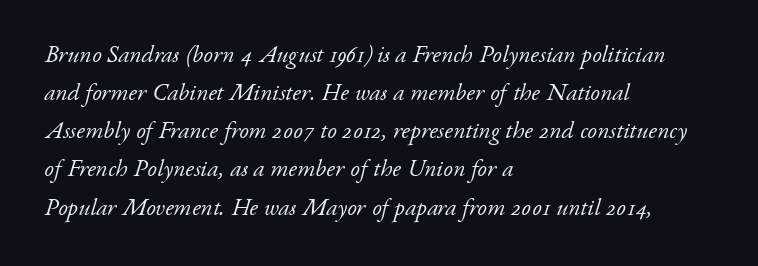
Check the space under the baseline: it is left empty. In terms of leading, this rendering sits right in the middle. Quick note: italic. The paragraph has a hard left edge and a soft right edge. The letterforms sit shoulder to shoulder at normal distance.
